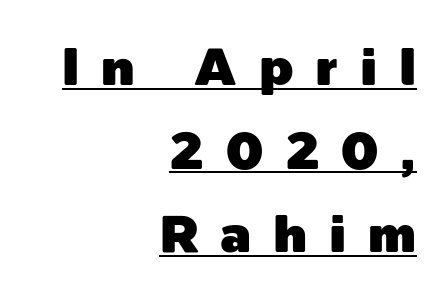
{"serif": "no", "italic": "no", "width": "normal", "x_height": "medium", "monospaced": "no", "underline": "yes", "align": "right", "line_spacing": "normal", "line_spacing_ratio": 1.61, "letter_spacing": "wide", "letter_spacing_em": 0.42, "glyph_px": 52}
